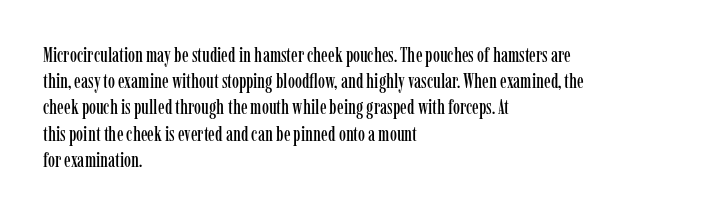
Rows of type keep a routine distance in the vertical direction. Designer's note — italics off, roman on. These lines stack with their left ends in a neat column. You could call the tracking neutral — neither tight nor loose. Each row of text sits above clean, open space.
